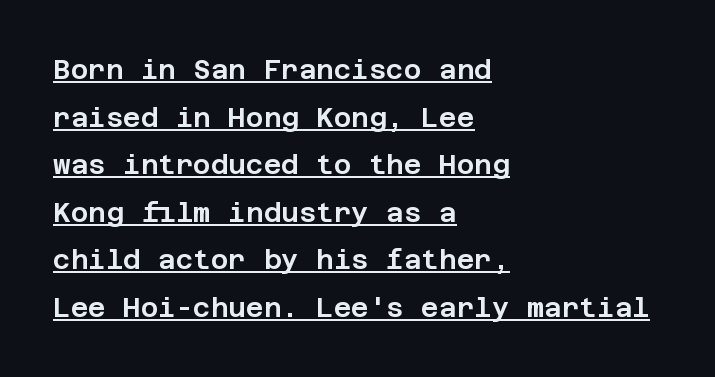
{"italic": "no", "underline": "yes", "align": "left", "line_spacing_ratio": 1.76, "letter_spacing": "normal", "letter_spacing_em": 0.0, "glyph_px": 27}
